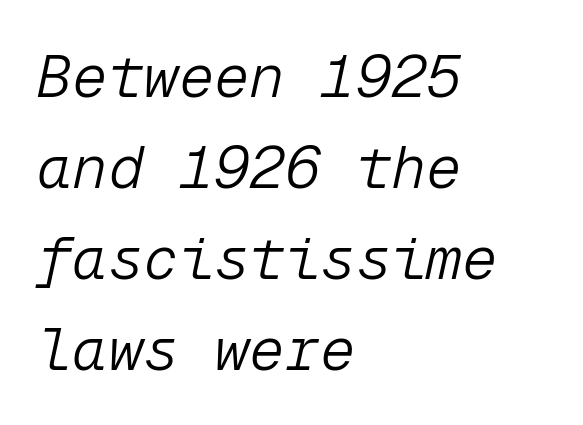
Q: Is the text bold? A: No.
Q: Is the text italic (slanted)? A: Yes, it leans right by about 12 degrees.
Q: Is the text underlined? A: No.
Q: How is the paragraph aligned? A: Left-aligned.
Q: Is the spacing between letters normal or unusually wide? A: Normal.
Q: Is the spacing between lines tight, normal or loose? A: Normal.
Q: Width (condensed, normal, or wide)? A: Normal.
Q: Stroke contrast? A: Low.
Q: x-height? A: Medium.
Q: Monospaced? A: Yes.
